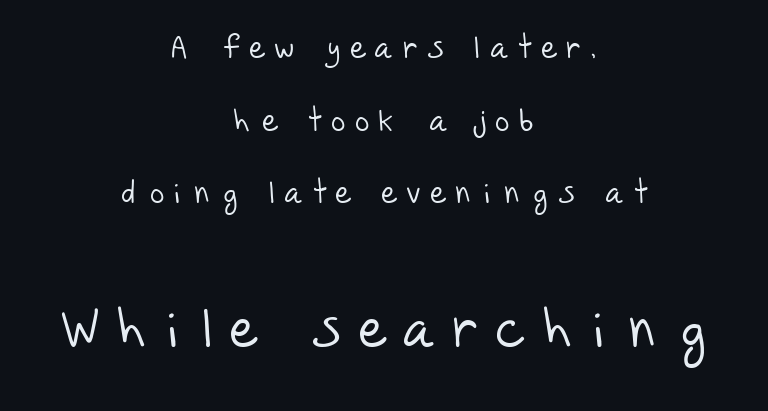
The image shows 55 px light sans-serif type; set centered, loose line spacing (2.34x), unusually wide letter spacing (+0.35 em), not underlined; the second (bottom) block is 1.77x larger; low stroke contrast and a large x-height.
